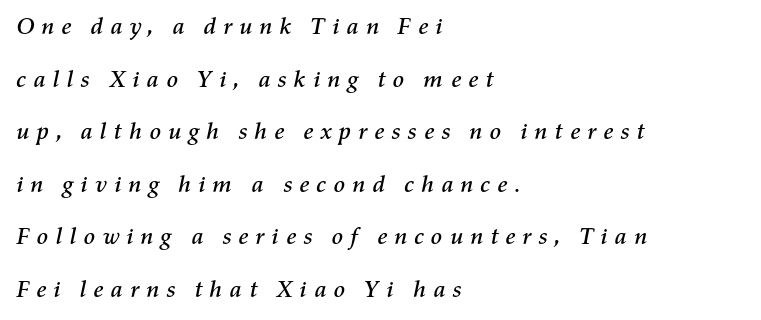
{"italic": "yes", "lean": "right", "slant_degrees": 11, "underline": "no", "align": "left", "line_spacing": "loose", "line_spacing_ratio": 2.19, "letter_spacing": "wide", "letter_spacing_em": 0.25, "glyph_px": 24}
